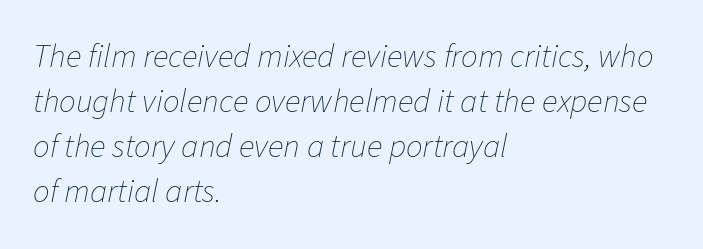
The image shows 33 px thin type, italic (leaning right); set left-aligned, normal line spacing (1.36x), normal letter spacing, not underlined; low stroke contrast and a medium x-height.
